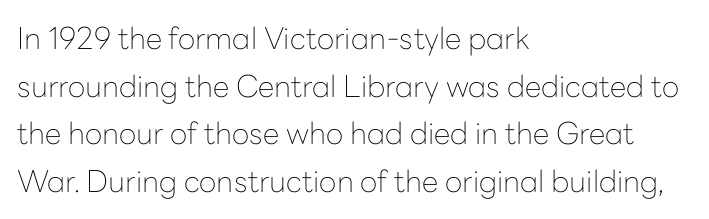
The image shows 30 px thin sans-serif type, upright; set left-aligned, normal line spacing (1.59x), normal letter spacing, not underlined; low stroke contrast and a medium x-height.
